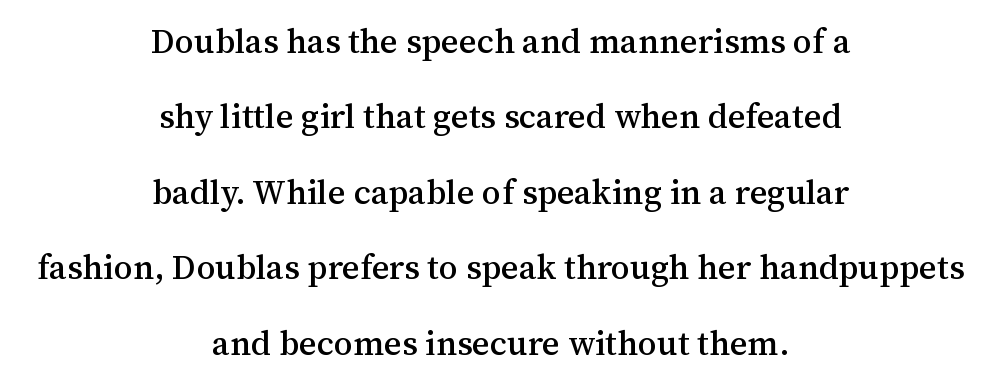
Q: Is the text italic (slanted)? A: No, it is upright.
Q: Is the typeface a serif or a sans-serif typeface? A: Serif.
Q: Is the text underlined? A: No.
Q: How is the paragraph aligned? A: Centered.
Q: Is the spacing between letters normal or unusually wide? A: Normal.
Q: Is the spacing between lines tight, normal or loose? A: Loose.
Q: Width (condensed, normal, or wide)? A: Normal.
Q: Stroke contrast? A: Medium.
Q: x-height? A: Medium.
Q: Monospaced? A: No.
